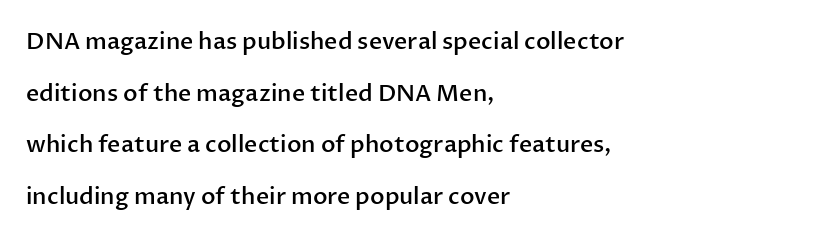
{"italic": "no", "bold": "semi", "underline": "no", "align": "left", "line_spacing": "loose", "line_spacing_ratio": 2.24, "letter_spacing": "normal", "letter_spacing_em": 0.0, "glyph_px": 23}
